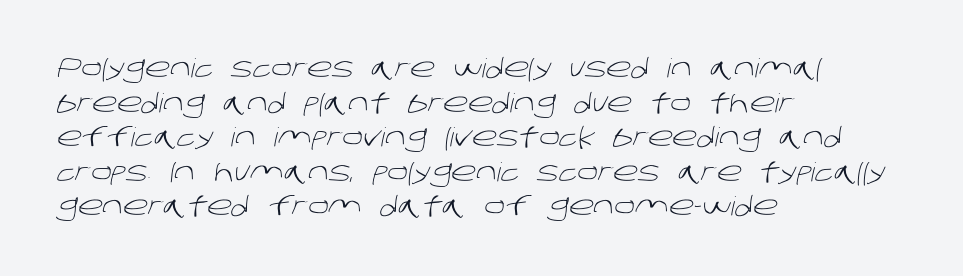
{"bold": "no", "underline": "no", "align": "left", "line_spacing": "normal", "line_spacing_ratio": 1.33, "letter_spacing": "normal", "letter_spacing_em": 0.0, "glyph_px": 26}
